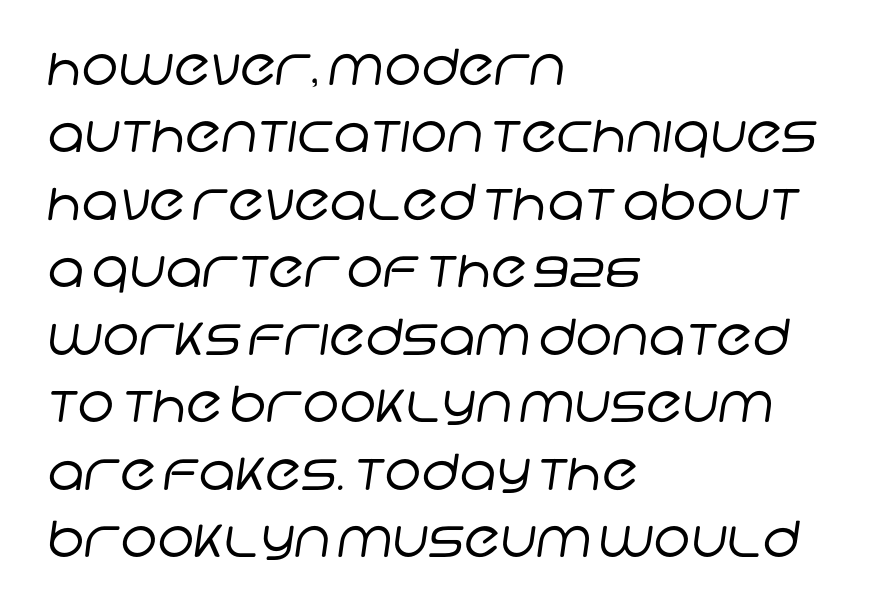
These glyphs show unthickened strokes, regular width or finer. Grotesque or geometric, the face here clearly has no serifs. One-word summary of the alignment: left. Standard letterfit; no display-style spreading of the glyphs.
